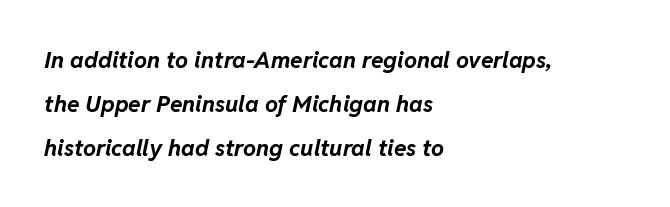
The image shows 23 px bold type, italic (leaning right); set left-aligned, loose line spacing (1.91x), normal letter spacing, not underlined.
